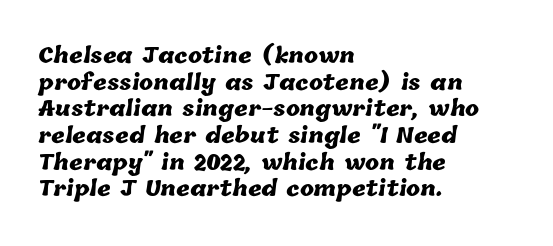
Unmarked baselines from the first word to the last. The setting favours the left margin, as ordinary paragraphs usually do. Regarding leading, the lines here are spaced in the standard way. Observe the ordinary spacing: letters are neighbours, not strangers. Heft: maximum for text — a bold.
